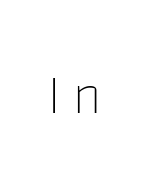
{"serif": "no", "italic": "no", "bold": "no", "weight": "thin", "width": "normal", "stroke_contrast": "low", "x_height": "medium", "monospaced": "no", "underline": "no", "letter_spacing": "wide", "letter_spacing_em": 0.23, "glyph_px": 56}
